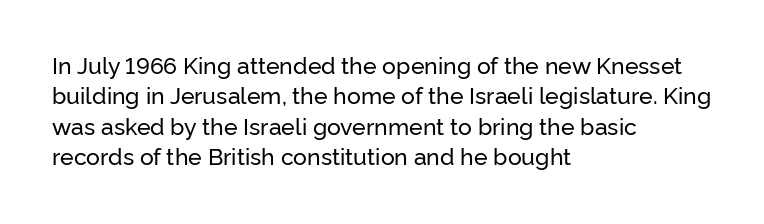
The face used here is rendered with its standard letterfit. These lines are set flush left with a ragged right edge. The glyphs are unaccompanied by any horizontal stroke below them. Normally led — the rows are evenly, conventionally spaced. Do the letters lean? They stand straight.
